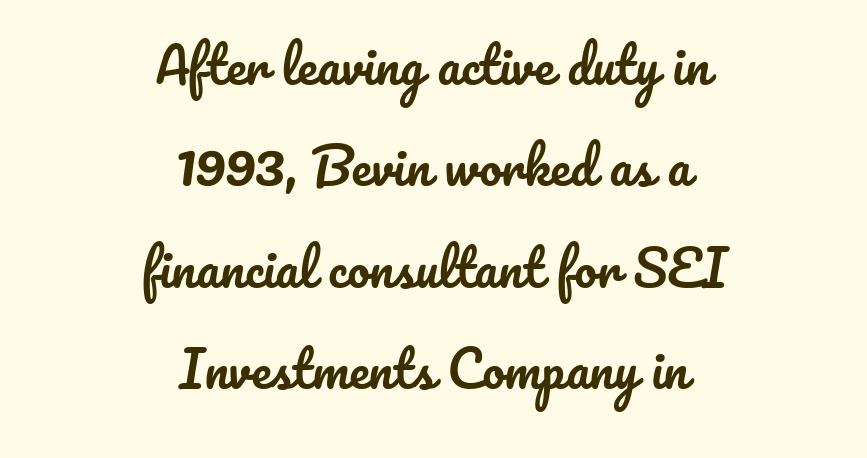
The image shows 50 px text type; set centered, loose line spacing (2.03x), normal letter spacing, not underlined; low stroke contrast and a small x-height.
